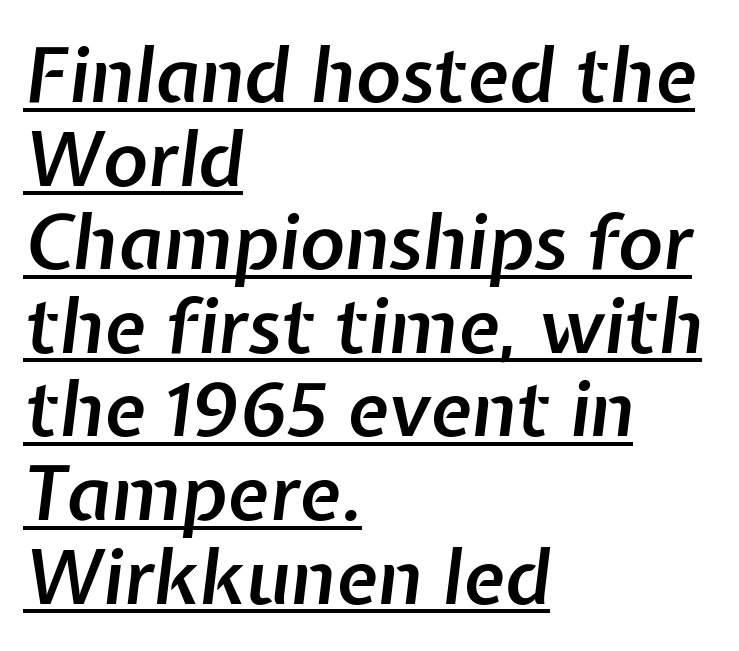
The image shows 76 px semibold type, italic (leaning right); set left-aligned, tight line spacing (1.1x), normal letter spacing, underlined; low stroke contrast and a medium x-height.
